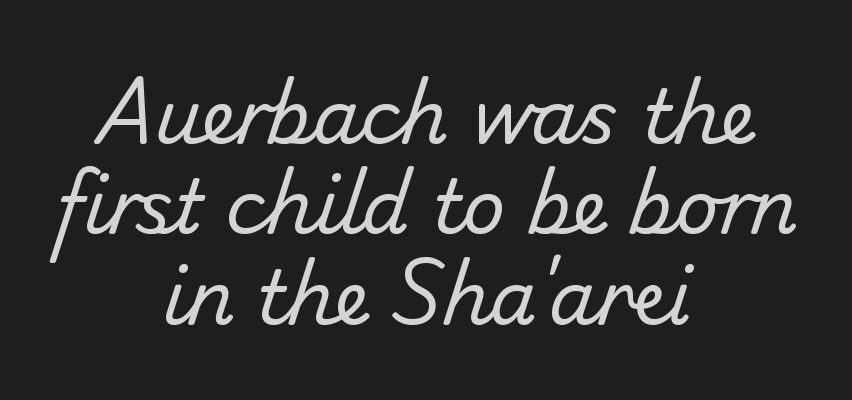
Note the varied advance widths — an 'i' is clearly narrower than an 'm'. Bare-footed words on every line. Notice how the passage keeps no hard edge, just a central spine. The line texture is even and compact thanks to regular tracking. Summary of weight: not heavy and not bold. To sum up the face: it is a sans, with no serifs.
